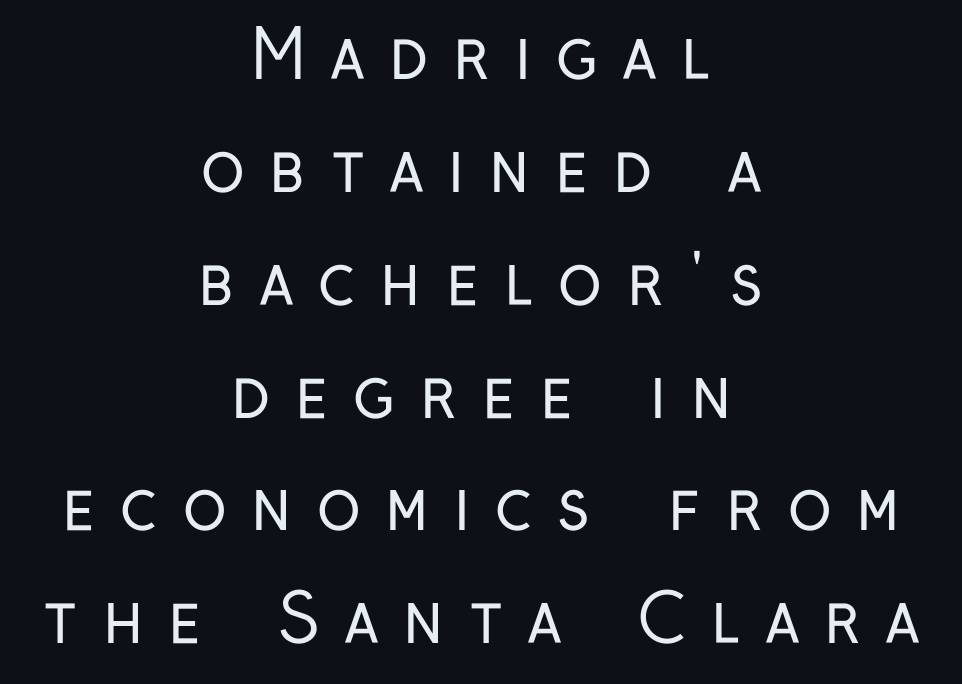
{"serif": "no", "italic": "no", "bold": "no", "weight": "regular", "width": "condensed", "stroke_contrast": "low", "x_height": "medium", "monospaced": "no", "underline": "no", "align": "center", "line_spacing_ratio": 1.71, "letter_spacing": "wide", "letter_spacing_em": 0.38, "glyph_px": 66}
